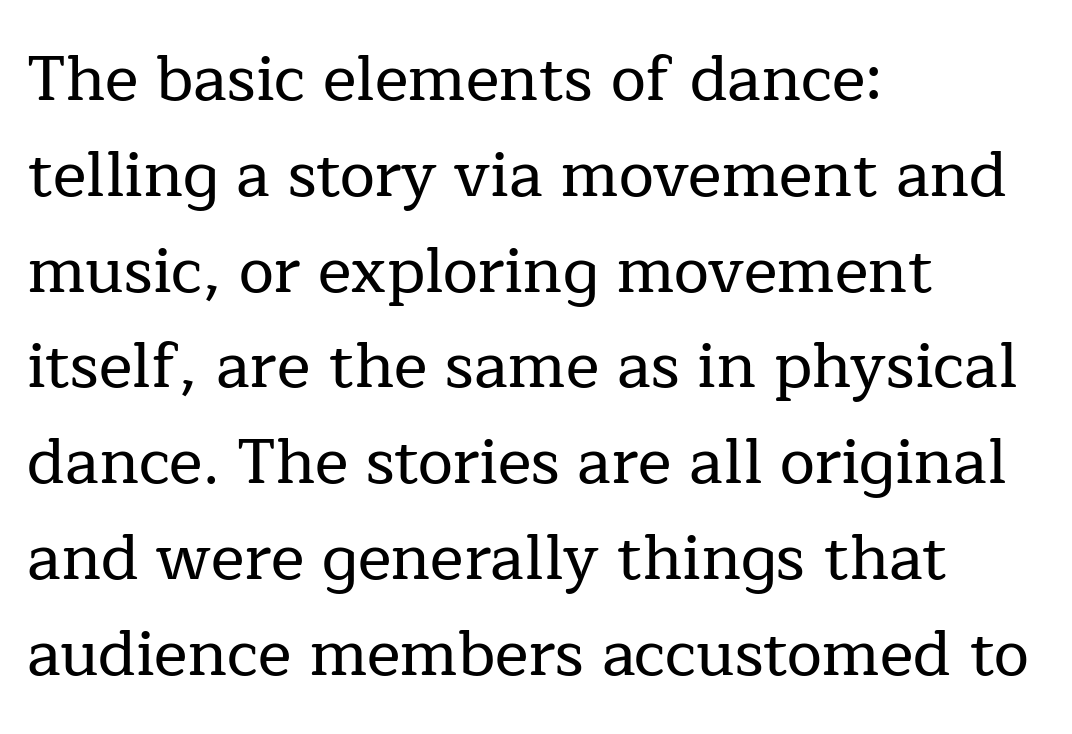
The vertical gap from one line to the next is medium. Check where the strokes stop: tiny serifs finish them off. This sample uses an upright cut, with every glyph sitting square on the baseline. Letters rest on an invisible, unmarked baseline. Tracking value appears to be zero — textbook default spacing. Looks like regular typesetting: each glyph gets only the width it needs.
